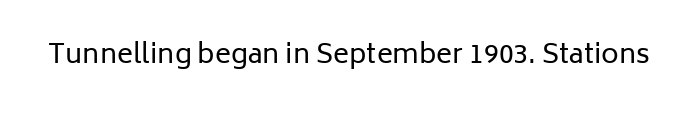
Q: Is the text bold? A: No.
Q: Is the text italic (slanted)? A: No, it is upright.
Q: Is the text underlined? A: No.
Q: Is the spacing between letters normal or unusually wide? A: Normal.
